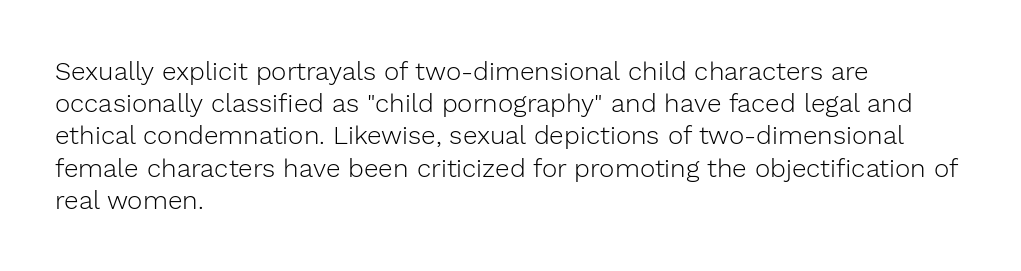
{"italic": "no", "bold": "no", "underline": "no", "align": "left", "line_spacing_ratio": 1.24, "letter_spacing": "normal", "letter_spacing_em": 0.0, "glyph_px": 26}
